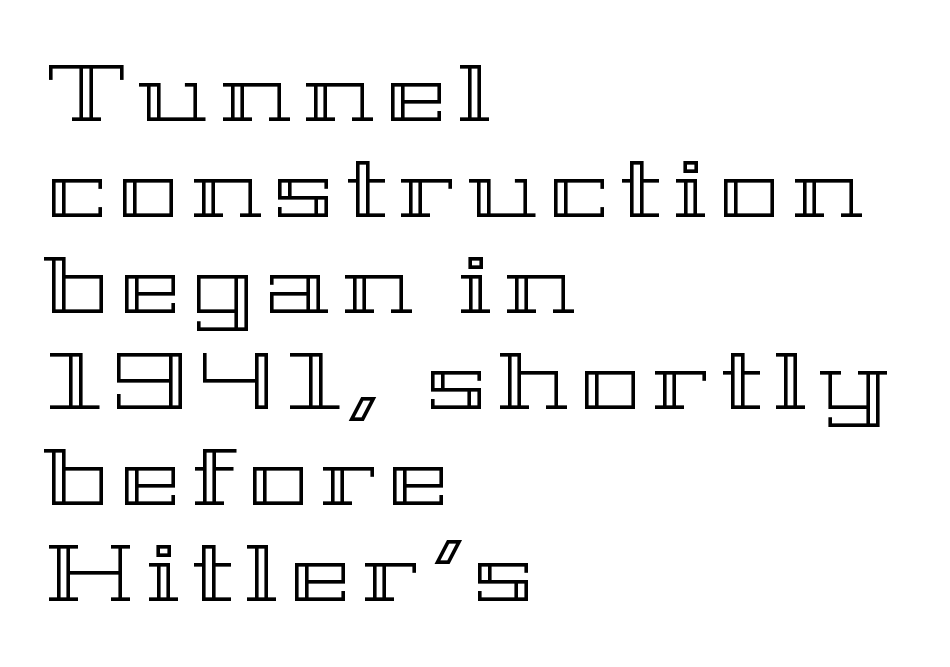
Q: Is the text italic (slanted)? A: No, it is upright.
Q: Is the text underlined? A: No.
Q: How is the paragraph aligned? A: Left-aligned.
Q: Width (condensed, normal, or wide)? A: Wide.
Q: x-height? A: Medium.
Q: Monospaced? A: No.
